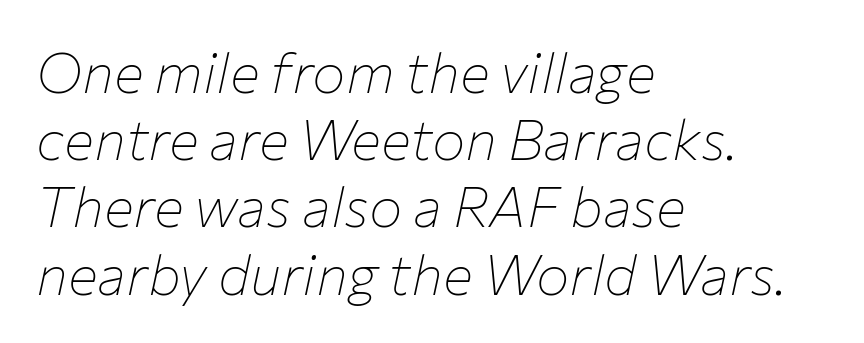
{"italic": "yes", "lean": "right", "slant_degrees": 12, "bold": "no", "weight": "thin", "width": "normal", "stroke_contrast": "low", "x_height": "medium", "monospaced": "no", "underline": "no", "align": "left", "line_spacing_ratio": 1.2, "letter_spacing": "normal", "letter_spacing_em": 0.0, "glyph_px": 56}
